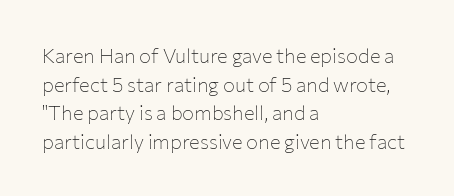
The image shows 20 px text type, upright; set left-aligned, normal line spacing (1.43x), normal letter spacing, not underlined.
